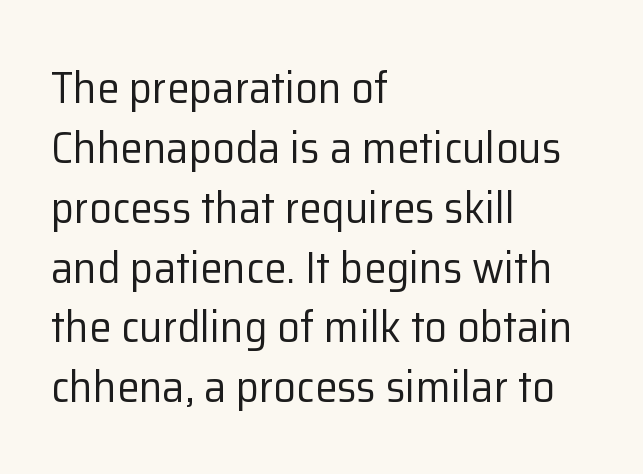
The image shows 45 px regular-weight sans-serif type, upright; set left-aligned, normal line spacing (1.33x), normal letter spacing, not underlined; low stroke contrast and a medium x-height.
